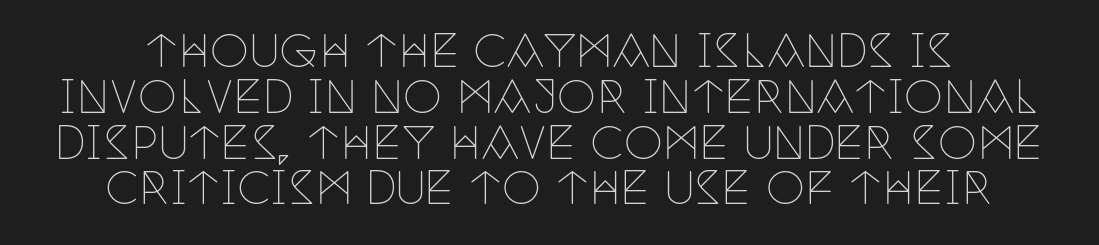
{"serif": "yes", "italic": "no", "bold": "no", "weight": "thin", "width": "condensed", "stroke_contrast": "low", "x_height": "large", "monospaced": "no", "underline": "no", "line_spacing": "tight", "line_spacing_ratio": 1.04, "letter_spacing": "normal", "letter_spacing_em": 0.0, "glyph_px": 44}
